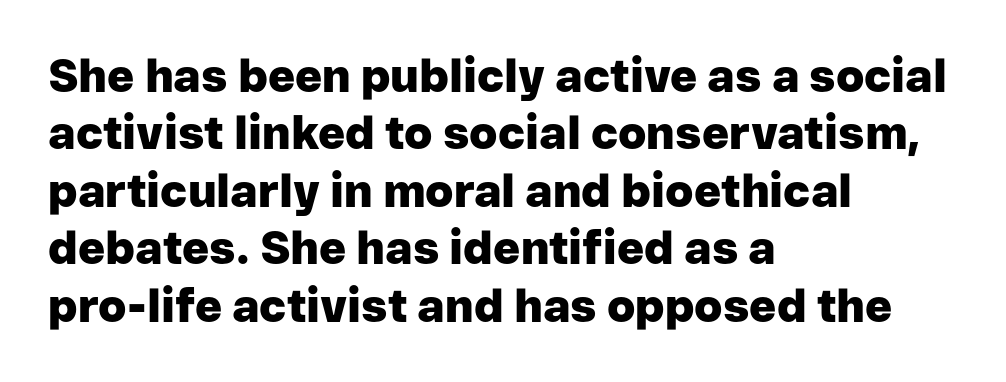
The image shows 46 px heavy sans-serif type, upright; set left-aligned, normal line spacing (1.25x), normal letter spacing, not underlined; low stroke contrast and a medium x-height.
